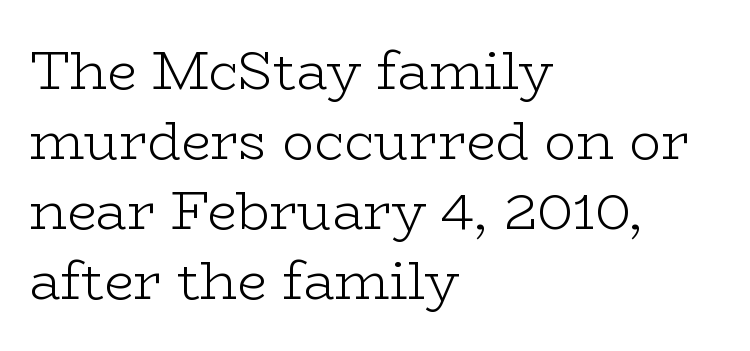
The image shows 53 px light, wide serif type, upright; set left-aligned, normal line spacing (1.32x), normal letter spacing, not underlined; low stroke contrast and a medium x-height.
